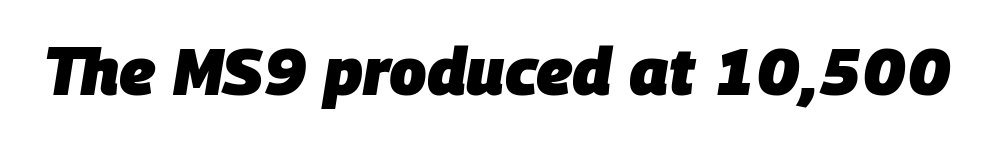
The image shows 66 px heavy type, italic (leaning right); set normal letter spacing, not underlined; low stroke contrast and a large x-height.
